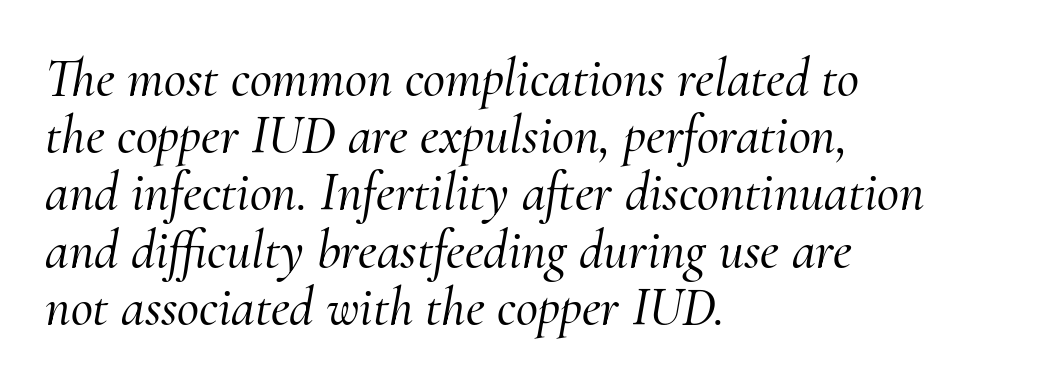
The image shows 54 px serif type, italic (leaning right); set left-aligned, tight line spacing (1.06x), normal letter spacing, not underlined; medium stroke contrast and a small x-height.
